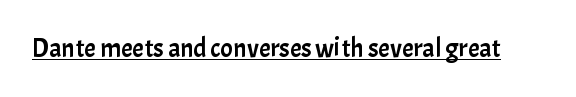
The image shows 26 px text type, upright; set normal letter spacing, underlined.
